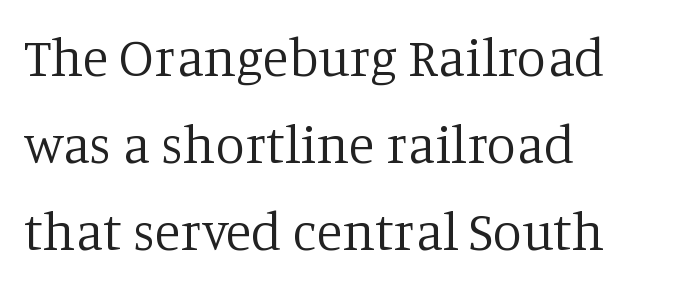
The face used here is proportionally spaced, like ordinary book or web type. Honestly, there is no underline to notice here at all. The rows are spaced the way most documents space them. This rendering uses left alignment, leaving the right contour irregular.
